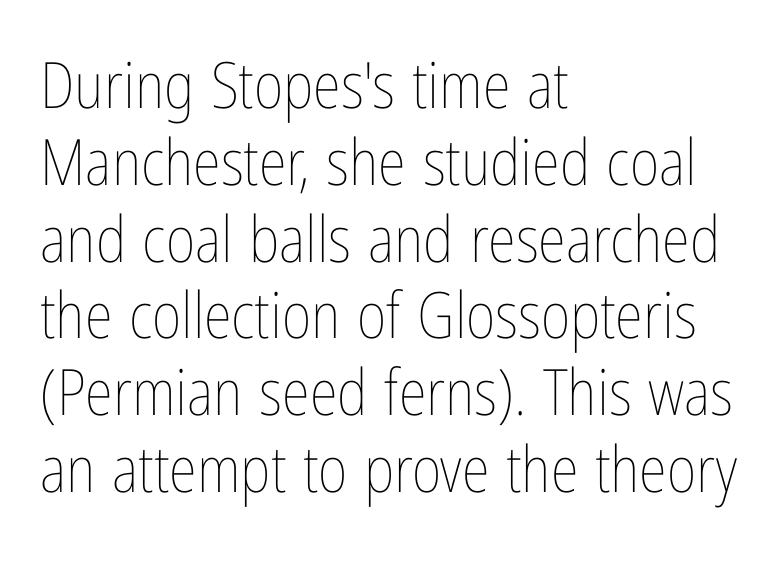
Q: Is the text bold? A: No.
Q: Is the text italic (slanted)? A: No, it is upright.
Q: Is the text underlined? A: No.
Q: How is the paragraph aligned? A: Left-aligned.
Q: Is the spacing between letters normal or unusually wide? A: Normal.
Q: Width (condensed, normal, or wide)? A: Condensed.
Q: Stroke contrast? A: Low.
Q: x-height? A: Medium.
Q: Monospaced? A: No.
